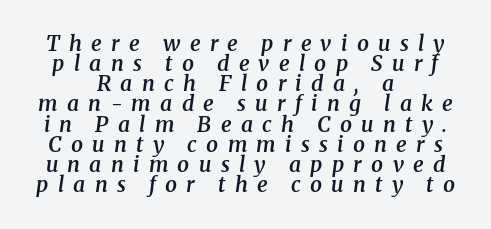
Short and long lines alike share a common midpoint. Line spacing here is tight. The gaps between neighbouring characters are conspicuously large. The gap between lines stays unmarked. The text carries the slant typical of an italic or oblique font.
